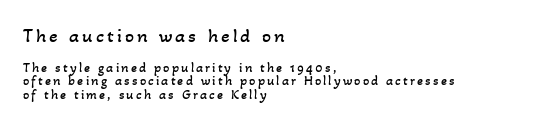
The image shows 20 px text type; set left-aligned, tight line spacing (0.98x), not underlined; the first (top) block is 1.43x larger.
